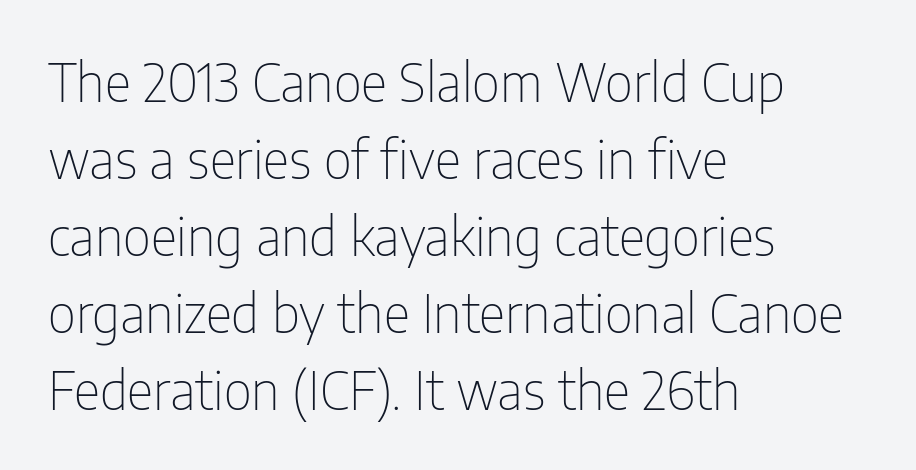
{"serif": "no", "italic": "no", "bold": "no", "weight": "thin", "width": "condensed", "stroke_contrast": "low", "x_height": "medium", "monospaced": "no", "underline": "no", "align": "left", "line_spacing": "normal", "line_spacing_ratio": 1.48, "letter_spacing": "normal", "letter_spacing_em": 0.0, "glyph_px": 52}
